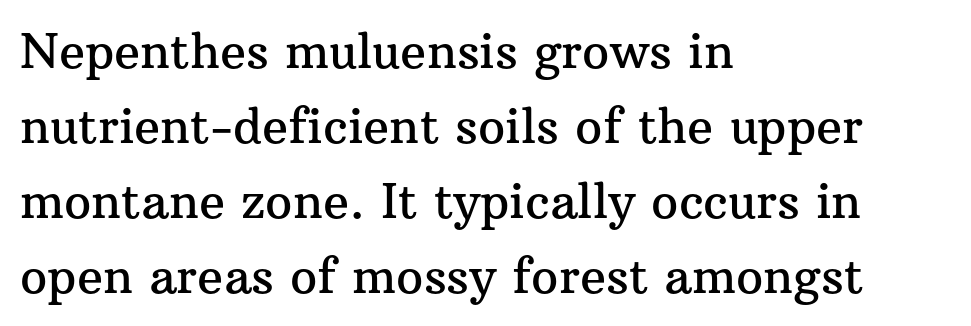
{"serif": "yes", "italic": "no", "width": "normal", "stroke_contrast": "medium", "x_height": "medium", "monospaced": "no", "underline": "no", "align": "left", "line_spacing": "normal", "line_spacing_ratio": 1.56, "letter_spacing": "normal", "letter_spacing_em": 0.0, "glyph_px": 48}
